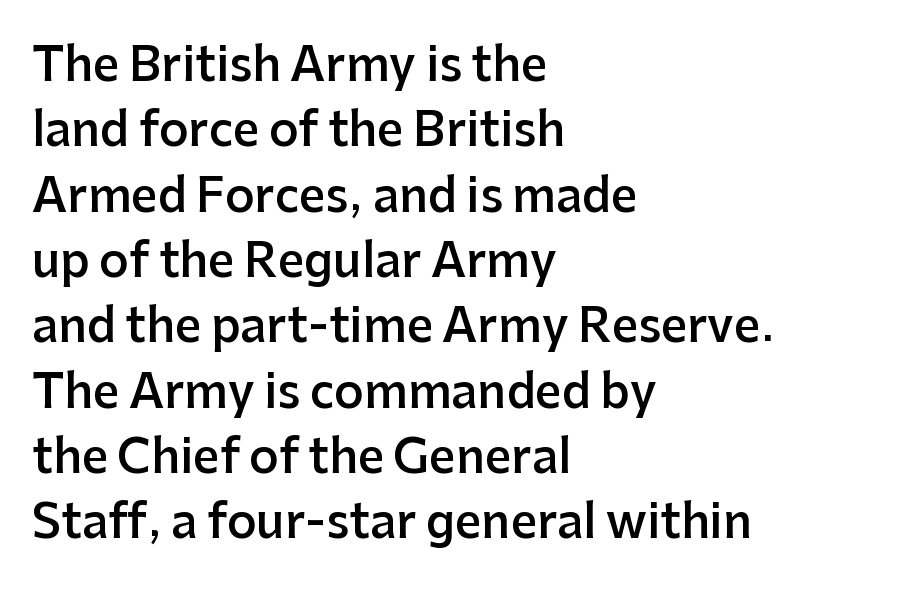
{"serif": "no", "italic": "no", "bold": "semi", "weight": "semibold", "width": "normal", "stroke_contrast": "low", "x_height": "medium", "monospaced": "no", "underline": "no", "align": "left", "line_spacing": "normal", "line_spacing_ratio": 1.42, "letter_spacing": "normal", "letter_spacing_em": 0.0, "glyph_px": 46}
